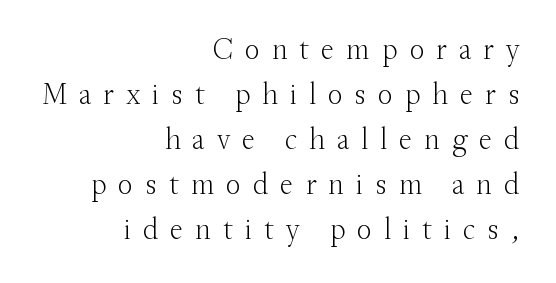
The image shows 30 px light serif type, upright; set right-aligned, normal line spacing (1.5x), unusually wide letter spacing (+0.39 em), not underlined; medium stroke contrast and a small x-height.
